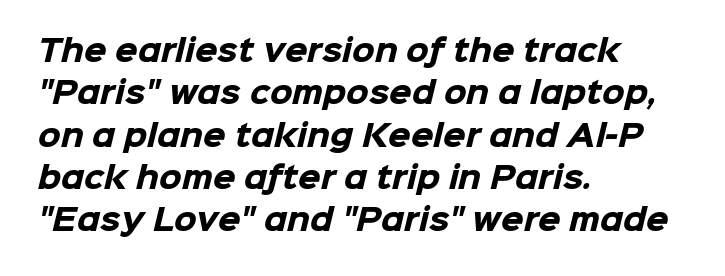
Q: Is the text bold? A: Yes.
Q: Is the typeface a serif or a sans-serif typeface? A: Sans-serif.
Q: Is the text underlined? A: No.
Q: How is the paragraph aligned? A: Left-aligned.
Q: Is the spacing between letters normal or unusually wide? A: Normal.
Q: Is the spacing between lines tight, normal or loose? A: Normal.
Q: Width (condensed, normal, or wide)? A: Normal.
Q: Stroke contrast? A: Low.
Q: x-height? A: Medium.
Q: Monospaced? A: No.
